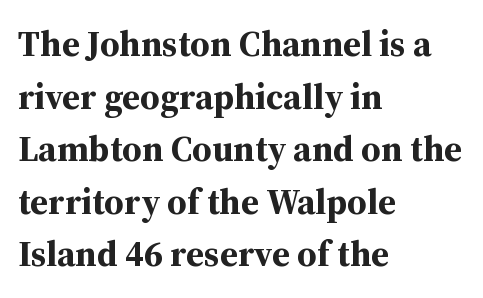
Notice how descenders clear the ascenders below comfortably — that's standard leading. The zone under the glyphs is completely vacant. The sample has been set heavy, in full bold. Do the letters lean? They stand straight.
